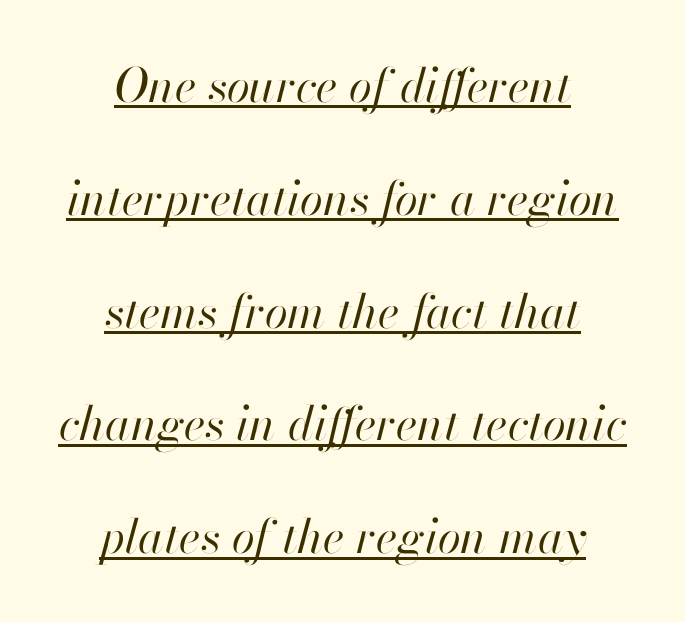
The image shows 47 px regular-weight type, italic (leaning right); set centered, loose line spacing (2.4x), normal letter spacing, underlined; high stroke contrast and a small x-height.
